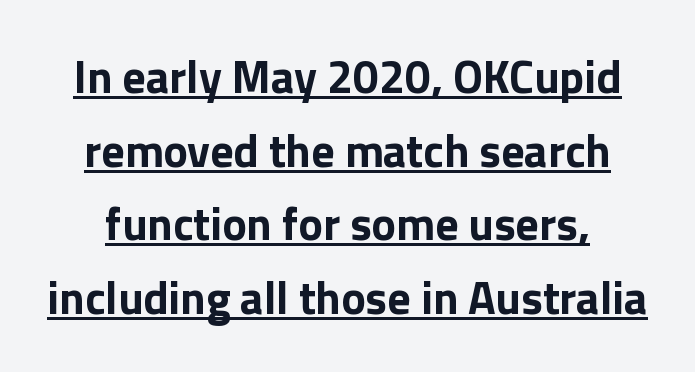
The image shows 46 px bold sans-serif type, upright; set normal line spacing (1.6x), normal letter spacing, underlined; low stroke contrast and a medium x-height.
